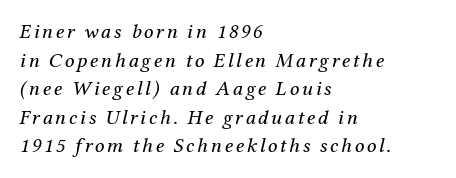
{"italic": "yes", "lean": "right", "slant_degrees": 12, "bold": "no", "underline": "no", "align": "left", "line_spacing": "normal", "line_spacing_ratio": 1.36, "glyph_px": 21}
